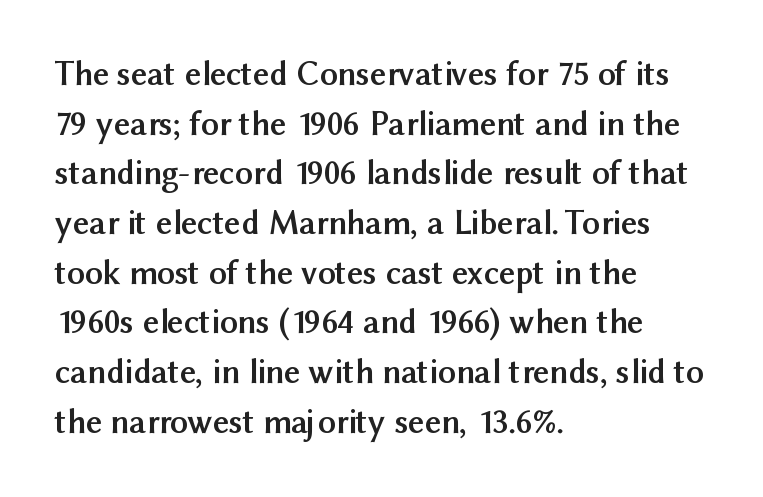
Rows of type keep a routine distance in the vertical direction. Each letter's strokes conclude bluntly, with no projecting serifs. The letters sit at their default tracking, neither squeezed nor spread. Looks like regular typesetting: each glyph gets only the width it needs. The paragraph has a hard left edge and a soft right edge. Quick note: not italic, upright.
